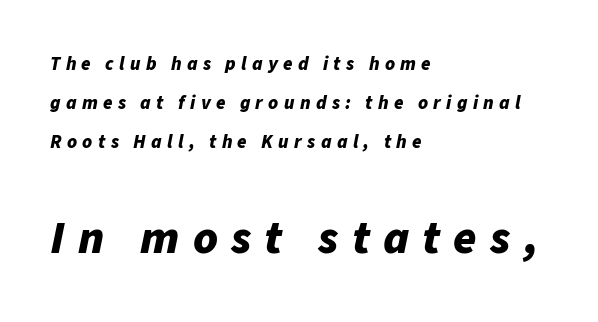
Looking at the ascenders, they clearly lean. Every row of glyphs begins at an identical x-position on the left. Is this a fixed-width face? No — the glyphs have proportional, varying widths. Rule under the text: the space is simply empty. Pretty heavy lettering here — definitely bold.
